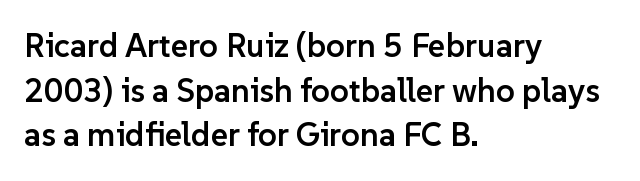
Q: Is the text bold? A: Semi-bold.
Q: Is the text italic (slanted)? A: No, it is upright.
Q: Is the typeface a serif or a sans-serif typeface? A: Sans-serif.
Q: Is the text underlined? A: No.
Q: How is the paragraph aligned? A: Left-aligned.
Q: Is the spacing between letters normal or unusually wide? A: Normal.
Q: Is the spacing between lines tight, normal or loose? A: Normal.
Q: Width (condensed, normal, or wide)? A: Normal.
Q: Stroke contrast? A: Low.
Q: x-height? A: Medium.
Q: Monospaced? A: No.
